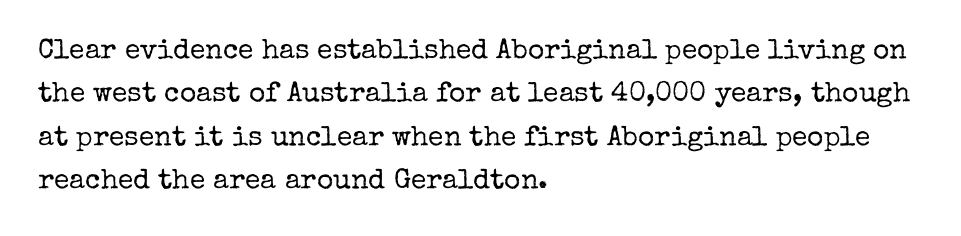
Check the space under the baseline: it is left empty. Varying glyph widths throughout — classic text-font behaviour. This is not heavy type; no bold has been used. Leading matches the norm, producing a regular column.
